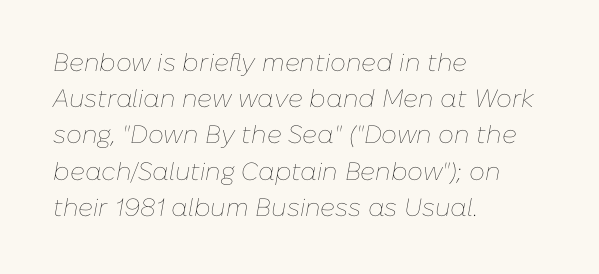
Q: Is the text bold? A: No.
Q: Is the text italic (slanted)? A: Yes, it leans right by about 10 degrees.
Q: Is the text underlined? A: No.
Q: How is the paragraph aligned? A: Left-aligned.
Q: Is the spacing between letters normal or unusually wide? A: Normal.
Q: Is the spacing between lines tight, normal or loose? A: Normal.
